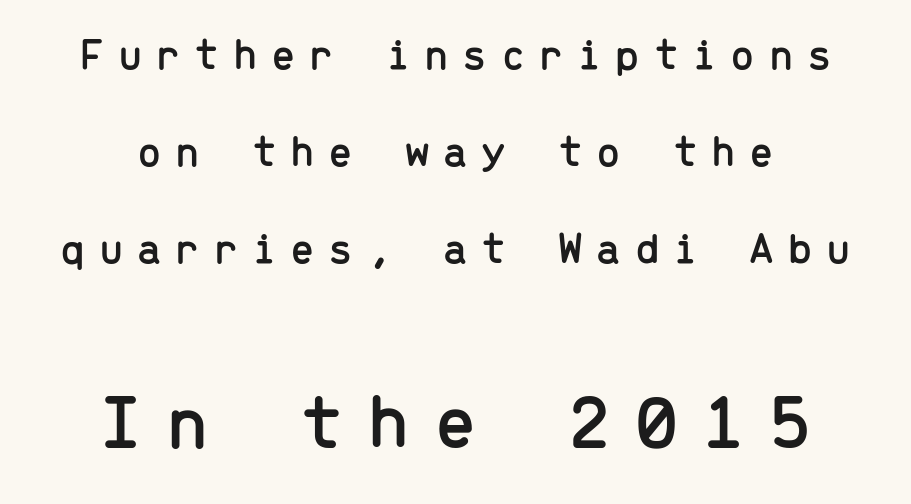
Q: Is the text italic (slanted)? A: No, it is upright.
Q: Is the typeface a serif or a sans-serif typeface? A: Sans-serif.
Q: Is the text underlined? A: No.
Q: How is the paragraph aligned? A: Centered.
Q: Is the spacing between letters normal or unusually wide? A: Unusually wide.
Q: Is the spacing between lines tight, normal or loose? A: Loose.
Q: Which block of text is set in a larger size, the first (top) or the second (bottom)? A: The second (bottom) one.
Q: Width (condensed, normal, or wide)? A: Normal.
Q: Stroke contrast? A: Low.
Q: x-height? A: Medium.
Q: Monospaced? A: Yes.
